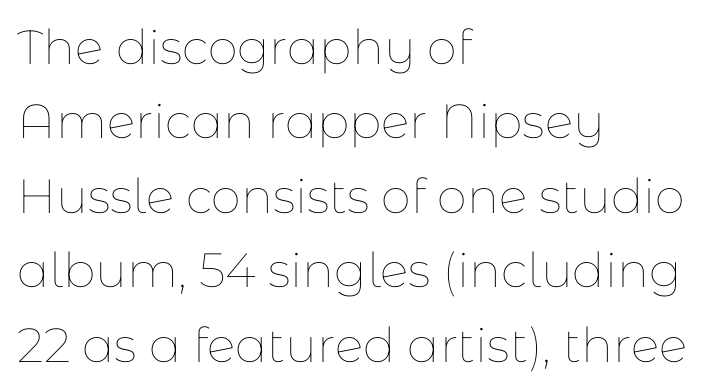
A typesetter would call this zero additional tracking. The space between consecutive lines is moderate. Descender tails drop into unmarked territory. You can tell it's not italic because the verticals are truly vertical.
